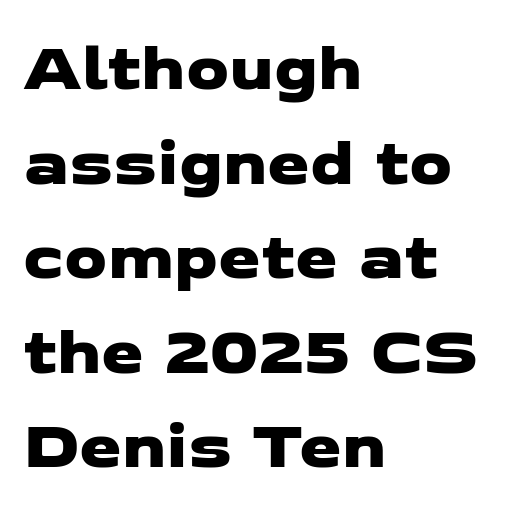
{"serif": "no", "width": "wide", "stroke_contrast": "low", "x_height": "medium", "monospaced": "no", "underline": "no", "align": "left", "line_spacing": "normal", "line_spacing_ratio": 1.39, "letter_spacing": "normal", "letter_spacing_em": 0.0, "glyph_px": 68}
